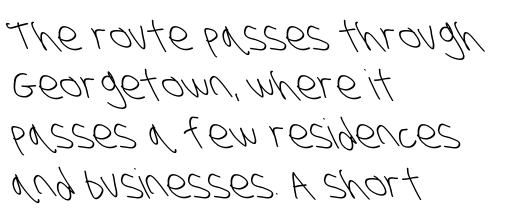
Q: Is the text bold? A: No.
Q: Is the typeface a serif or a sans-serif typeface? A: Sans-serif.
Q: Is the text underlined? A: No.
Q: How is the paragraph aligned? A: Left-aligned.
Q: Is the spacing between letters normal or unusually wide? A: Normal.
Q: Width (condensed, normal, or wide)? A: Condensed.
Q: Stroke contrast? A: Low.
Q: x-height? A: Large.
Q: Monospaced? A: No.
